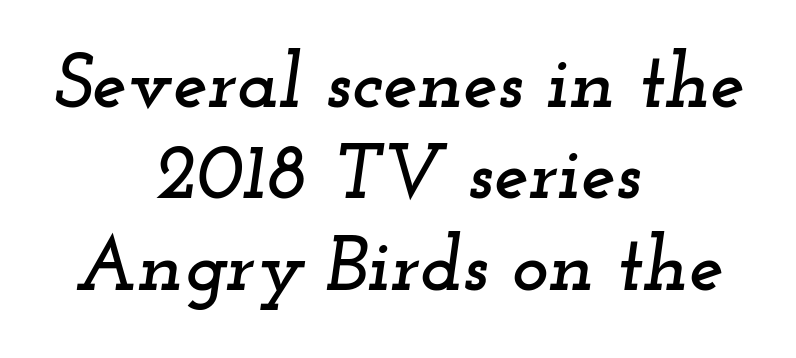
Beneath every word, the page is bare. The letters carry serifs — small finishing strokes at the ends of their stems. Teacher's note: observe the equal gaps on both sides — that is centered alignment. This sample uses plain, unmodified letter spacing. This is oblique type, the kind used for emphasis or titles.
